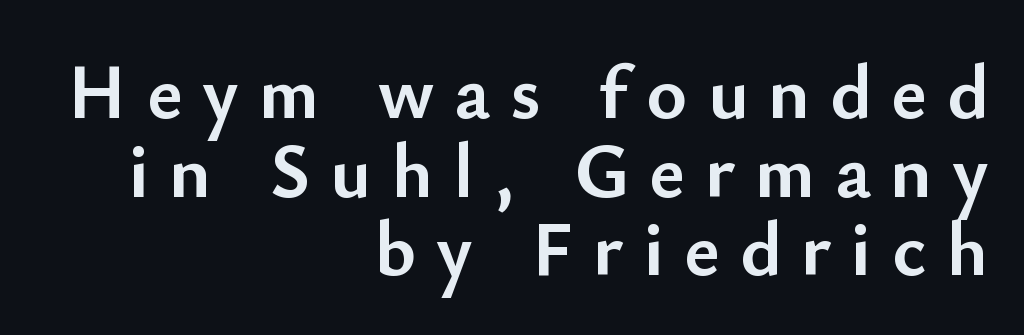
The image shows 77 px semibold sans-serif type, upright; set right-aligned, tight line spacing (1.02x), unusually wide letter spacing (+0.26 em), not underlined; low stroke contrast and a small x-height.
